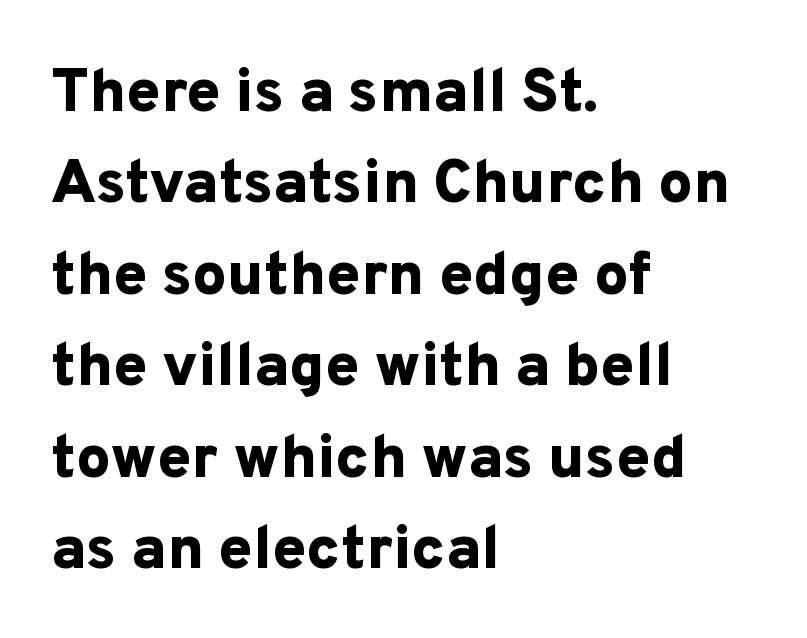
{"serif": "no", "italic": "no", "bold": "yes", "weight": "bold", "width": "normal", "stroke_contrast": "low", "x_height": "medium", "monospaced": "no", "underline": "no", "align": "left", "line_spacing": "normal", "line_spacing_ratio": 1.5, "letter_spacing": "normal", "letter_spacing_em": 0.0, "glyph_px": 61}
